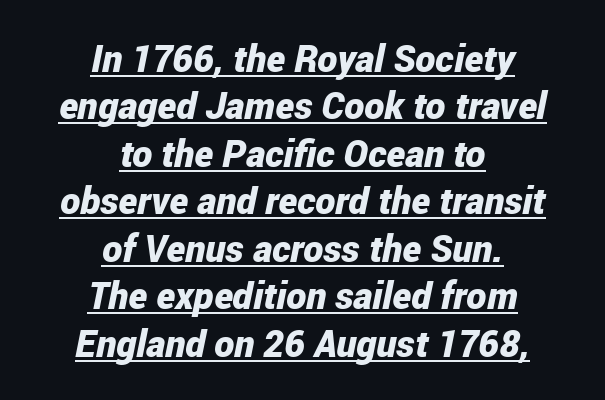
The image shows 38 px bold, condensed type, italic (leaning right); set centered, normal line spacing (1.25x), normal letter spacing, underlined; low stroke contrast and a medium x-height.
